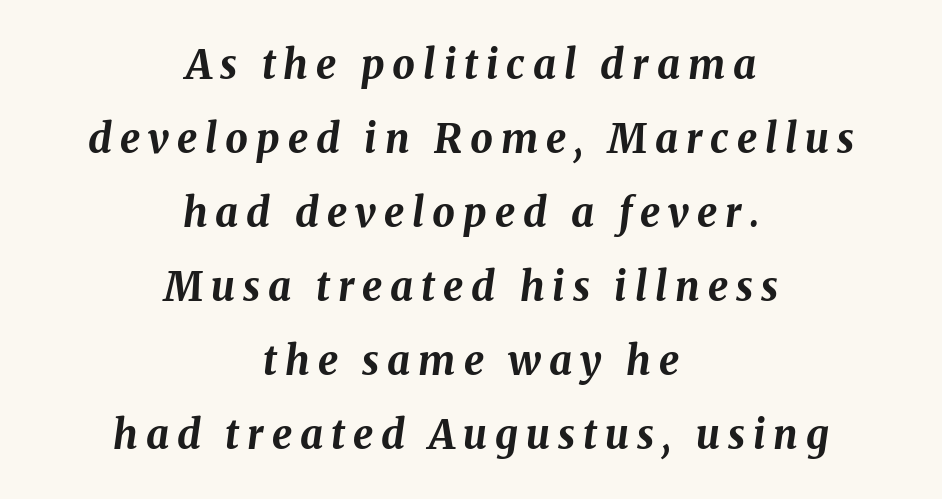
The image shows 40 px bold type, italic (leaning right); set centered, line spacing 1.85x, unusually wide letter spacing (+0.2 em), not underlined; medium stroke contrast and a medium x-height.
